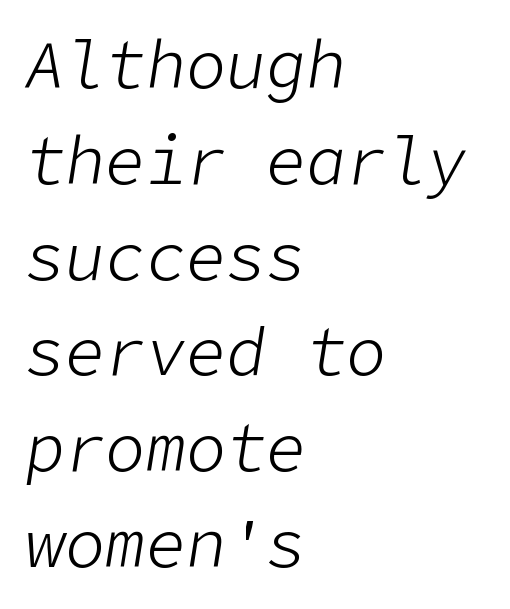
The image shows 67 px light type, italic (leaning right); set left-aligned, normal line spacing (1.43x), normal letter spacing, not underlined; low stroke contrast and a medium x-height.
